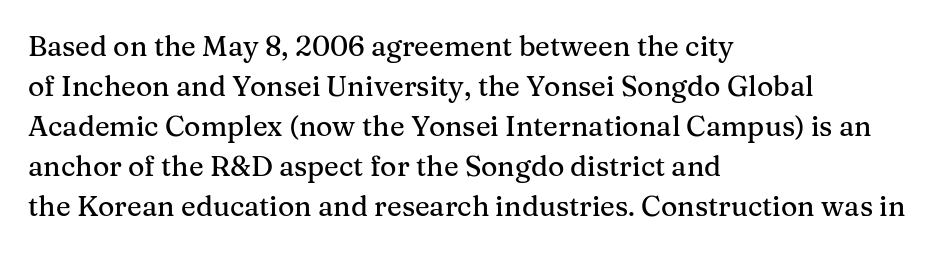
Q: Is the text italic (slanted)? A: No, it is upright.
Q: Is the typeface a serif or a sans-serif typeface? A: Serif.
Q: Is the text underlined? A: No.
Q: How is the paragraph aligned? A: Left-aligned.
Q: Is the spacing between letters normal or unusually wide? A: Normal.
Q: Is the spacing between lines tight, normal or loose? A: Normal.
Q: Width (condensed, normal, or wide)? A: Normal.
Q: Stroke contrast? A: Medium.
Q: x-height? A: Medium.
Q: Monospaced? A: No.
